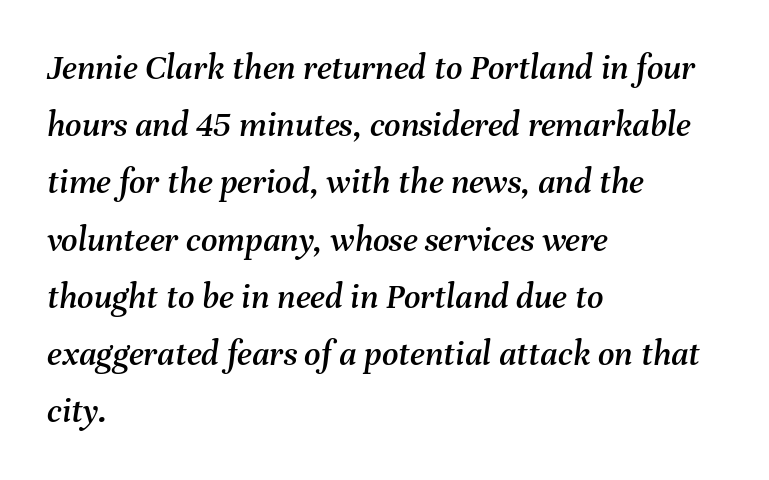
{"italic": "yes", "lean": "right", "slant_degrees": 8, "width": "normal", "stroke_contrast": "medium", "x_height": "medium", "monospaced": "no", "underline": "no", "align": "left", "line_spacing": "normal", "line_spacing_ratio": 1.59, "letter_spacing": "normal", "letter_spacing_em": 0.0, "glyph_px": 36}
